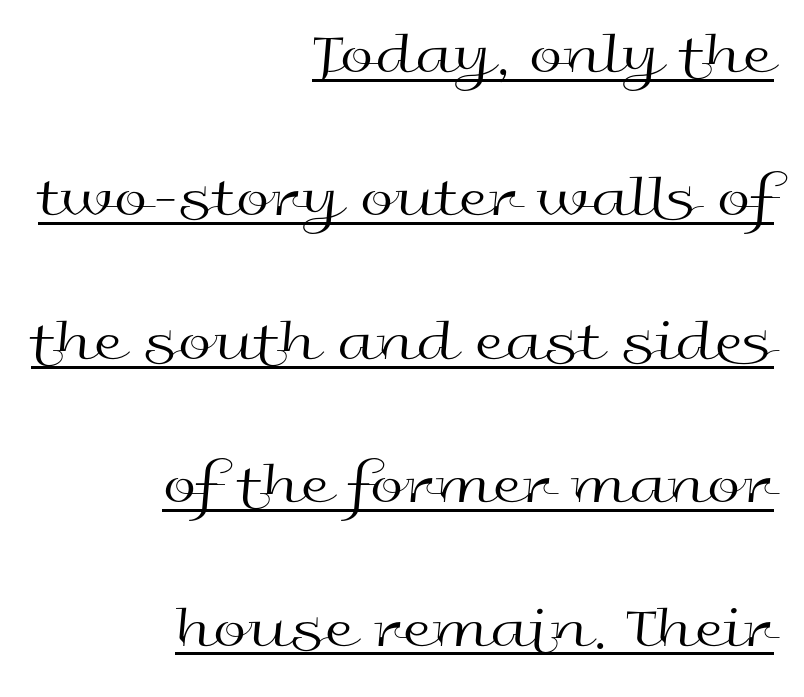
{"serif": "no", "italic": "no", "bold": "no", "weight": "regular", "width": "wide", "x_height": "medium", "monospaced": "no", "underline": "yes", "align": "right", "line_spacing": "loose", "line_spacing_ratio": 2.39, "letter_spacing": "normal", "letter_spacing_em": 0.0, "glyph_px": 60}
